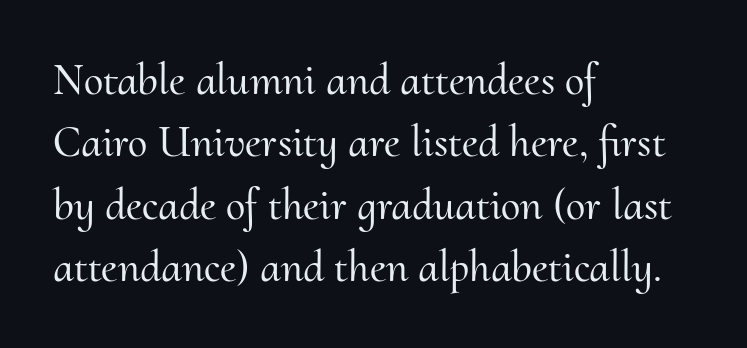
Look at the tracking — it's just the regular setting, nothing added. The face used here is seriffed, in the tradition of book romans. Line spacing here is normal. This is roman type, the default non-slanted kind.
